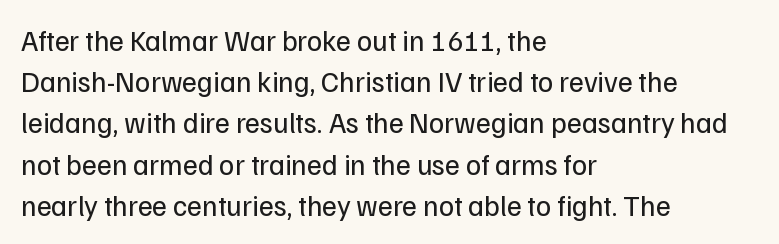
Q: Is the text bold? A: No.
Q: Is the text italic (slanted)? A: No, it is upright.
Q: Is the typeface a serif or a sans-serif typeface? A: Sans-serif.
Q: Is the text underlined? A: No.
Q: How is the paragraph aligned? A: Left-aligned.
Q: Is the spacing between letters normal or unusually wide? A: Normal.
Q: Is the spacing between lines tight, normal or loose? A: Normal.
Q: Width (condensed, normal, or wide)? A: Normal.
Q: Stroke contrast? A: Low.
Q: x-height? A: Medium.
Q: Monospaced? A: No.
